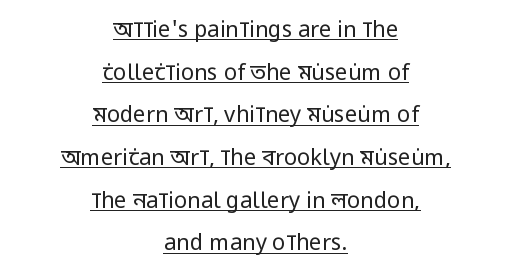
{"italic": "no", "bold": "no", "underline": "yes", "align": "center", "line_spacing": "loose", "line_spacing_ratio": 1.94, "letter_spacing": "normal", "letter_spacing_em": 0.0, "glyph_px": 22}
